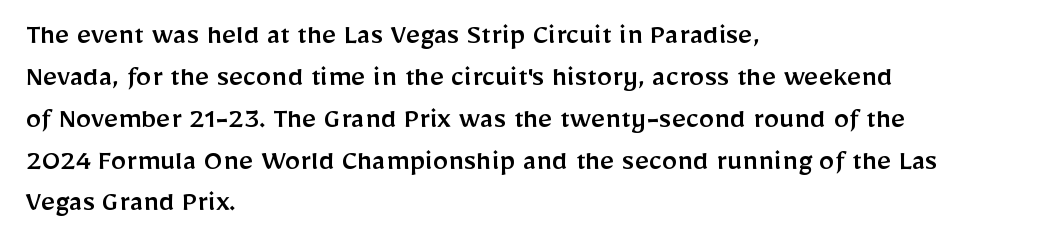
The image shows 31 px sans-serif type, upright; set left-aligned, normal line spacing (1.35x), normal letter spacing, not underlined; low stroke contrast and a medium x-height.
